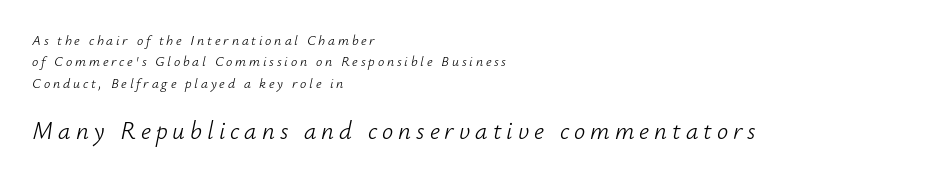
The image shows 25 px text type, italic (leaning right); set left-aligned, normal line spacing (1.53x), unusually wide letter spacing (+0.2 em), not underlined; the second (bottom) block is 1.79x larger.
